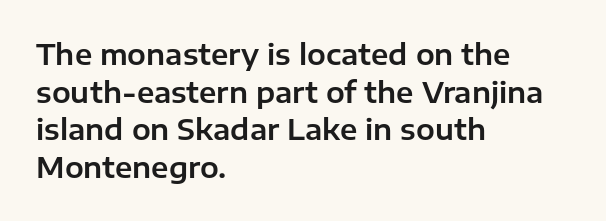
Q: Is the text italic (slanted)? A: No, it is upright.
Q: Is the typeface a serif or a sans-serif typeface? A: Sans-serif.
Q: Is the text underlined? A: No.
Q: How is the paragraph aligned? A: Left-aligned.
Q: Is the spacing between letters normal or unusually wide? A: Normal.
Q: Is the spacing between lines tight, normal or loose? A: Normal.
Q: Width (condensed, normal, or wide)? A: Normal.
Q: Stroke contrast? A: Low.
Q: x-height? A: Medium.
Q: Monospaced? A: No.
